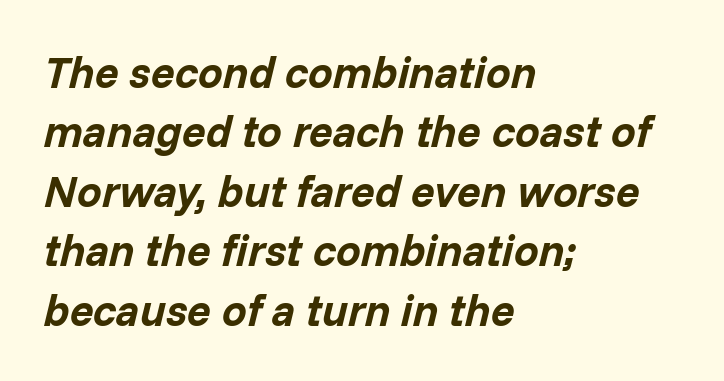
Nobody touched the tracking dial on this one. A dark, heavy texture on the line: the type is bold. Is this a fixed-width face? No — the glyphs have proportional, varying widths. Interline gaps are of average width in this sample. Does the lettering tilt? It does — this is italic.
